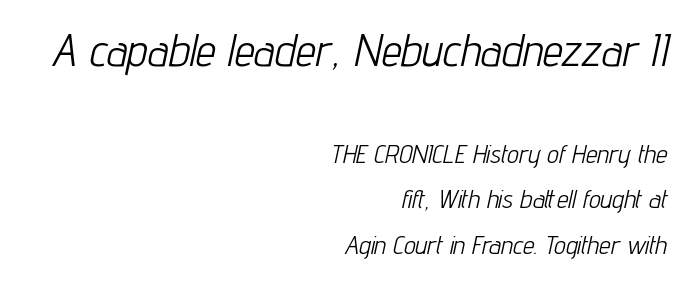
The image shows 45 px light, condensed type, italic (leaning right); set right-aligned, line spacing 1.75x, normal letter spacing, not underlined; the first (top) block is 1.73x larger; low stroke contrast and a medium x-height.
